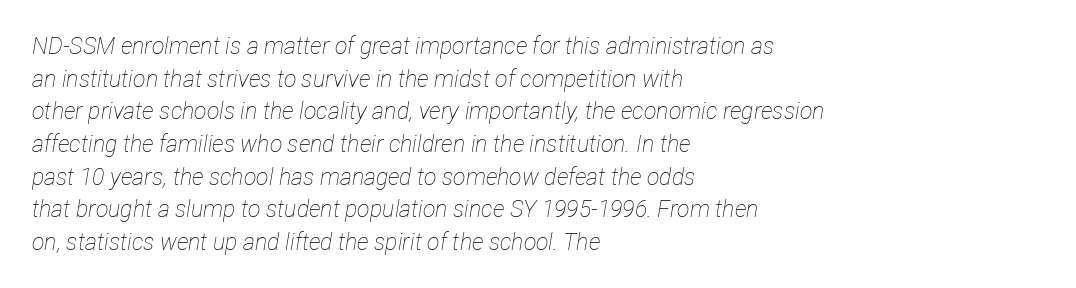
Q: Is the text bold? A: No.
Q: Is the text italic (slanted)? A: Yes, it leans right by about 12 degrees.
Q: Is the text underlined? A: No.
Q: How is the paragraph aligned? A: Left-aligned.
Q: Is the spacing between letters normal or unusually wide? A: Normal.
Q: Is the spacing between lines tight, normal or loose? A: Normal.
